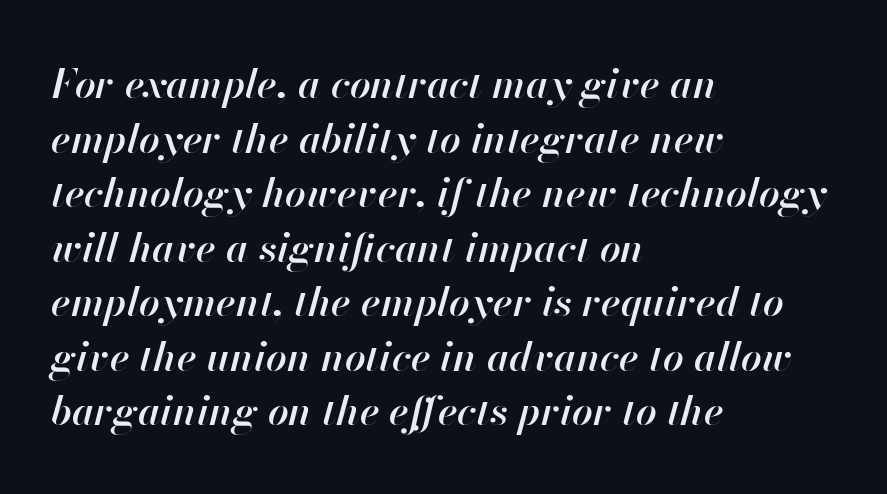
{"italic": "yes", "lean": "right", "slant_degrees": 13, "bold": "semi", "weight": "semibold", "width": "normal", "stroke_contrast": "high", "x_height": "small", "monospaced": "no", "underline": "no", "align": "left", "line_spacing": "normal", "line_spacing_ratio": 1.33, "letter_spacing": "normal", "letter_spacing_em": 0.0, "glyph_px": 41}
